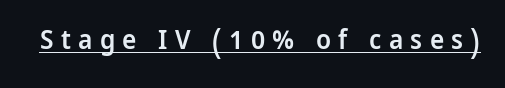
The image shows 27 px text type, upright; set unusually wide letter spacing (+0.27 em), underlined.
